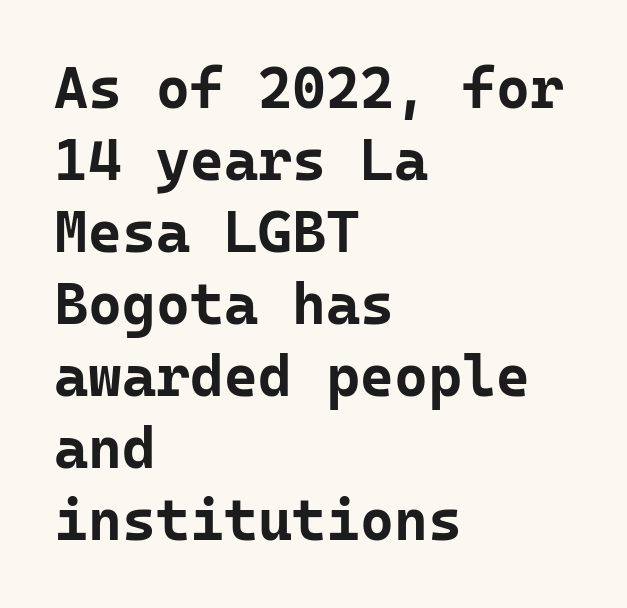
Q: Is the text bold? A: Yes.
Q: Is the text italic (slanted)? A: No, it is upright.
Q: Is the typeface a serif or a sans-serif typeface? A: Sans-serif.
Q: Is the text underlined? A: No.
Q: How is the paragraph aligned? A: Left-aligned.
Q: Is the spacing between letters normal or unusually wide? A: Normal.
Q: Width (condensed, normal, or wide)? A: Normal.
Q: Stroke contrast? A: Low.
Q: x-height? A: Medium.
Q: Monospaced? A: Yes.
